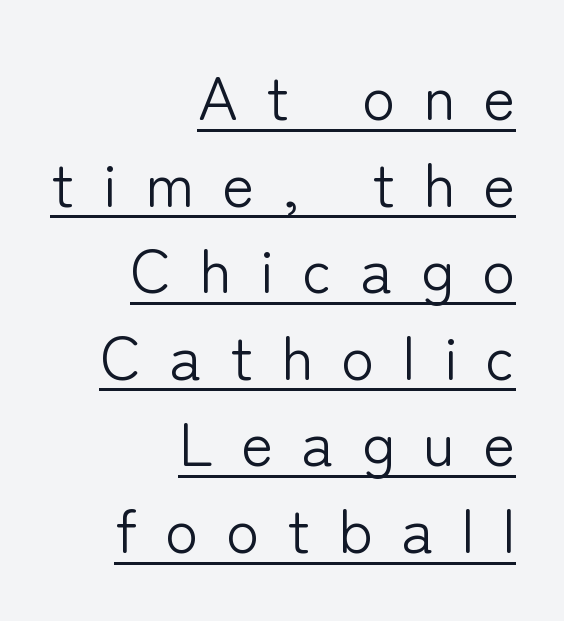
{"serif": "no", "italic": "no", "bold": "no", "weight": "light", "width": "normal", "stroke_contrast": "low", "x_height": "medium", "monospaced": "no", "underline": "yes", "align": "right", "line_spacing": "normal", "line_spacing_ratio": 1.42, "letter_spacing": "wide", "letter_spacing_em": 0.46, "glyph_px": 61}
